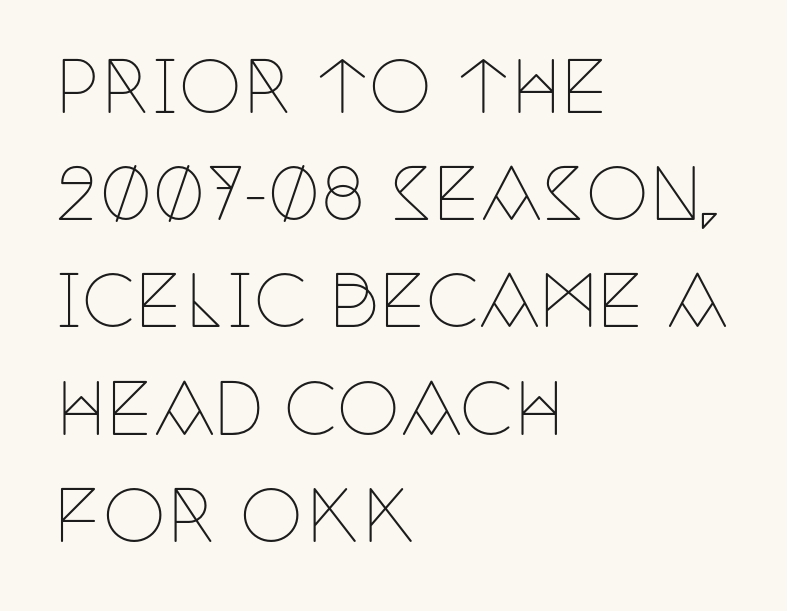
Q: Is the text bold? A: No.
Q: Is the text italic (slanted)? A: No, it is upright.
Q: Is the typeface a serif or a sans-serif typeface? A: Serif.
Q: Is the text underlined? A: No.
Q: How is the paragraph aligned? A: Left-aligned.
Q: Is the spacing between letters normal or unusually wide? A: Normal.
Q: Is the spacing between lines tight, normal or loose? A: Normal.
Q: Width (condensed, normal, or wide)? A: Condensed.
Q: Stroke contrast? A: Low.
Q: x-height? A: Large.
Q: Monospaced? A: No.
